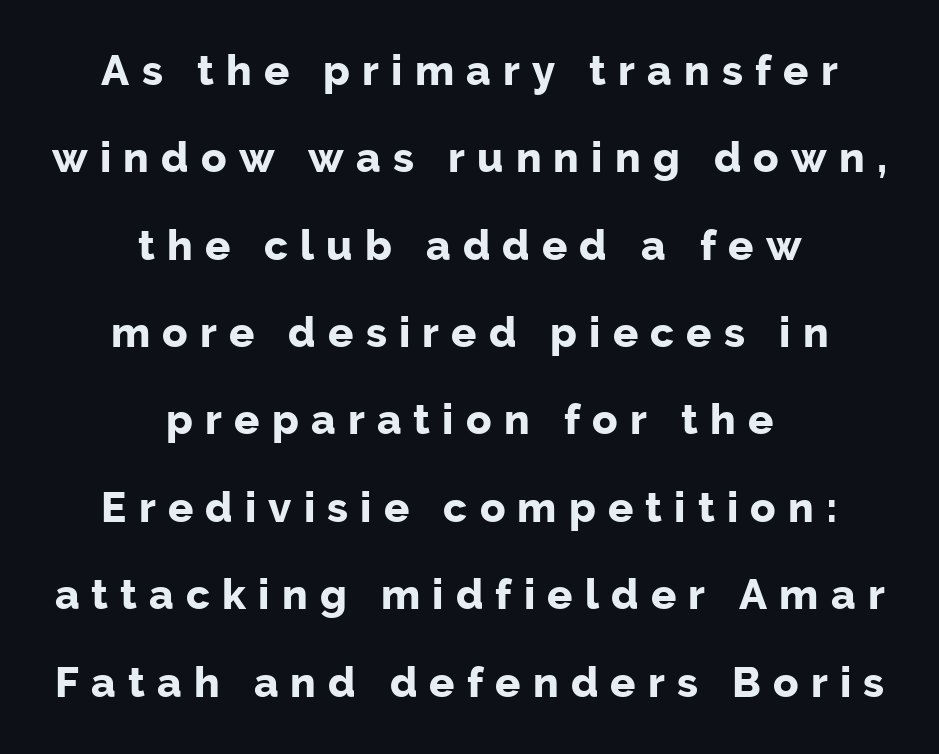
The image shows 42 px bold sans-serif type, upright; set centered, loose line spacing (2.08x), unusually wide letter spacing (+0.29 em), not underlined; low stroke contrast and a medium x-height.
